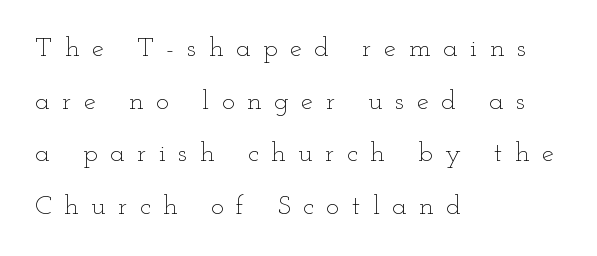
Words float on clear page, feet unadorned. Stem width sits at or under what a default text font uses. The passage shown stacks its lines with a broad gap. The tracking jumps out immediately: characters are airy and widely separated. Ascenders rise straight up at ninety degrees. The paragraph has a hard left edge and a soft right edge.
